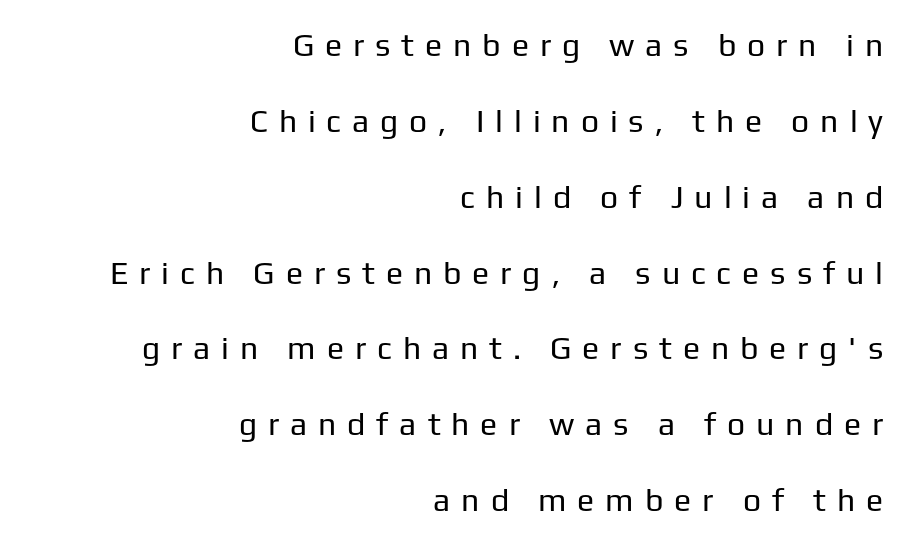
Q: Is the text bold? A: No.
Q: Is the text italic (slanted)? A: No, it is upright.
Q: Is the typeface a serif or a sans-serif typeface? A: Sans-serif.
Q: Is the text underlined? A: No.
Q: How is the paragraph aligned? A: Right-aligned.
Q: Is the spacing between letters normal or unusually wide? A: Unusually wide.
Q: Is the spacing between lines tight, normal or loose? A: Loose.
Q: Width (condensed, normal, or wide)? A: Normal.
Q: Stroke contrast? A: Low.
Q: x-height? A: Medium.
Q: Monospaced? A: No.
